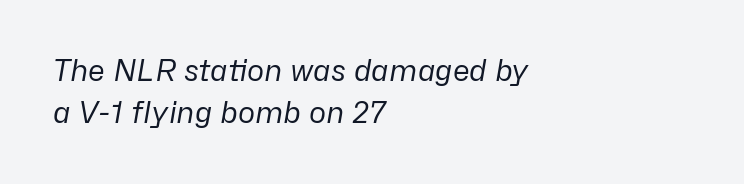
{"italic": "yes", "lean": "right", "slant_degrees": 10, "bold": "no", "weight": "regular", "width": "normal", "stroke_contrast": "low", "x_height": "medium", "monospaced": "no", "underline": "no", "align": "left", "line_spacing": "normal", "line_spacing_ratio": 1.45, "letter_spacing": "normal", "letter_spacing_em": 0.0, "glyph_px": 29}
